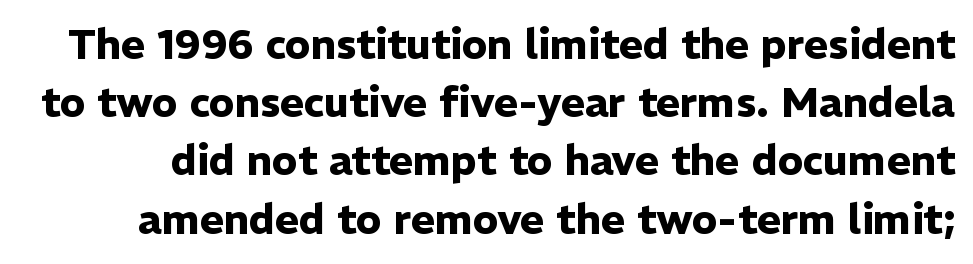
The image shows 41 px heavy sans-serif type, upright; set normal line spacing (1.42x), normal letter spacing, not underlined; low stroke contrast and a medium x-height.
